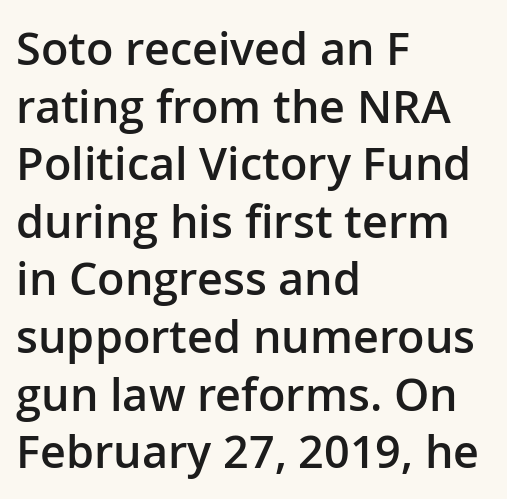
{"serif": "no", "italic": "no", "bold": "semi", "weight": "semibold", "width": "normal", "stroke_contrast": "low", "x_height": "medium", "monospaced": "no", "underline": "no", "align": "left", "line_spacing": "normal", "line_spacing_ratio": 1.28, "letter_spacing": "normal", "letter_spacing_em": 0.0, "glyph_px": 45}
